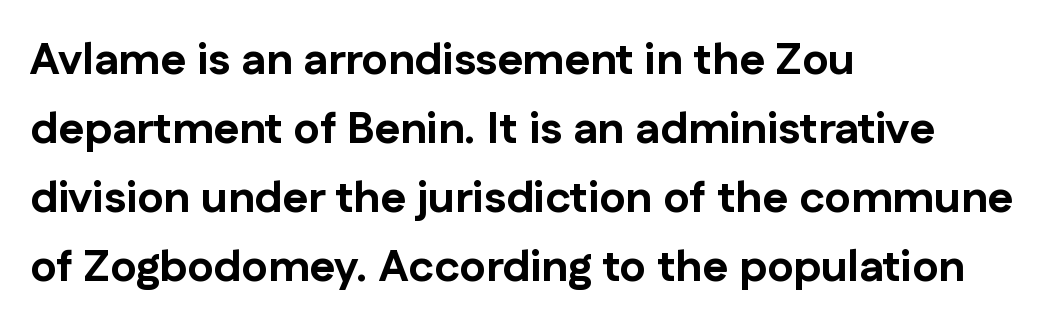
The image shows 44 px bold sans-serif type, upright; set left-aligned, normal line spacing (1.57x), normal letter spacing, not underlined; low stroke contrast and a medium x-height.
